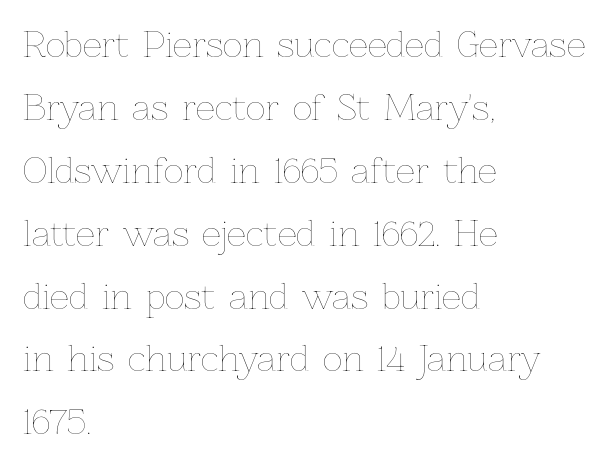
{"italic": "no", "bold": "no", "weight": "thin", "width": "normal", "stroke_contrast": "low", "x_height": "medium", "monospaced": "no", "underline": "no", "align": "left", "line_spacing_ratio": 1.85, "letter_spacing": "normal", "letter_spacing_em": 0.0, "glyph_px": 34}
